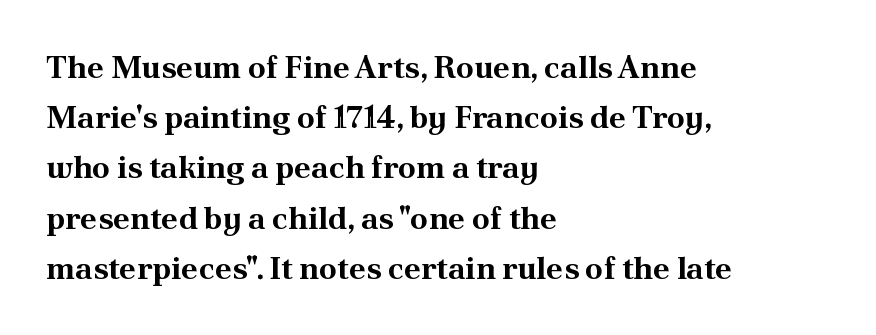
Q: Is the text bold? A: Yes.
Q: Is the text italic (slanted)? A: No, it is upright.
Q: Is the typeface a serif or a sans-serif typeface? A: Serif.
Q: Is the text underlined? A: No.
Q: How is the paragraph aligned? A: Left-aligned.
Q: Is the spacing between letters normal or unusually wide? A: Normal.
Q: Is the spacing between lines tight, normal or loose? A: Normal.
Q: Width (condensed, normal, or wide)? A: Normal.
Q: Stroke contrast? A: Medium.
Q: x-height? A: Small.
Q: Monospaced? A: No.
